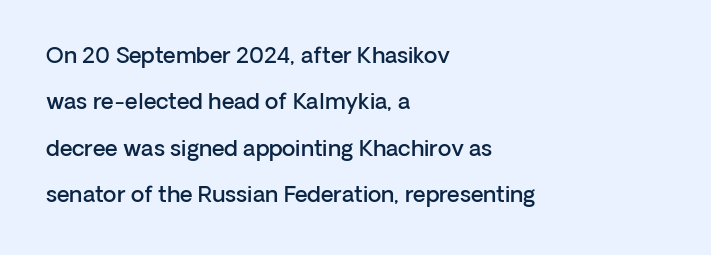
Strokes here are thickened, but only to semibold level. Casual observation: everything's shoved over to the left. The foot of each line stays bare and open. Short note: letters normally spaced.
